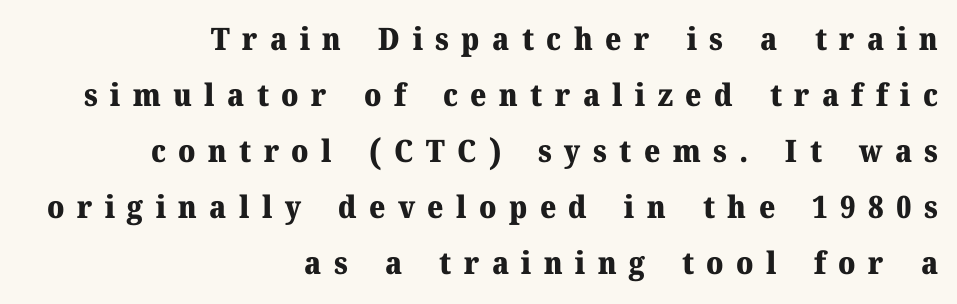
Q: Is the text bold? A: Yes.
Q: Is the text italic (slanted)? A: No, it is upright.
Q: Is the typeface a serif or a sans-serif typeface? A: Serif.
Q: Is the text underlined? A: No.
Q: How is the paragraph aligned? A: Right-aligned.
Q: Is the spacing between letters normal or unusually wide? A: Unusually wide.
Q: Width (condensed, normal, or wide)? A: Normal.
Q: Stroke contrast? A: Medium.
Q: x-height? A: Medium.
Q: Monospaced? A: No.
